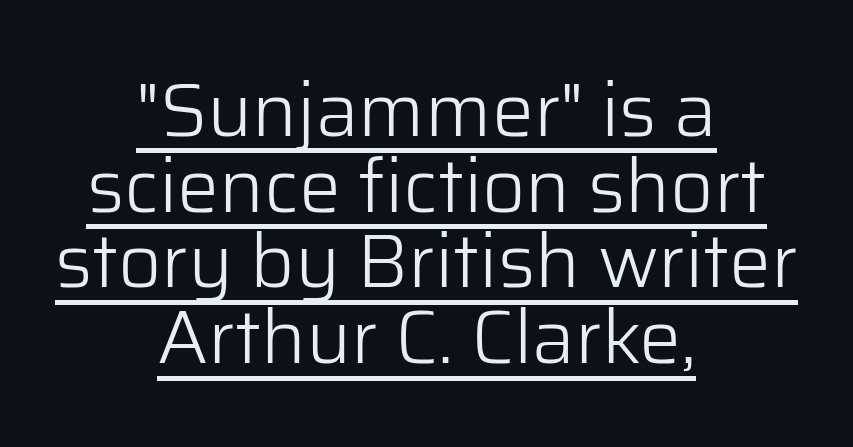
Weight class: somewhere from thin through regular. Spacing verdict: proportional, widths tailored to each character. The text was rendered using a sans face with plain stroke endings. Nothing unusual about the tracking: characters are spaced as the font intends. Compared with a flush-left layout, this one balances lines on the center instead. Has an underline been added? It has.
